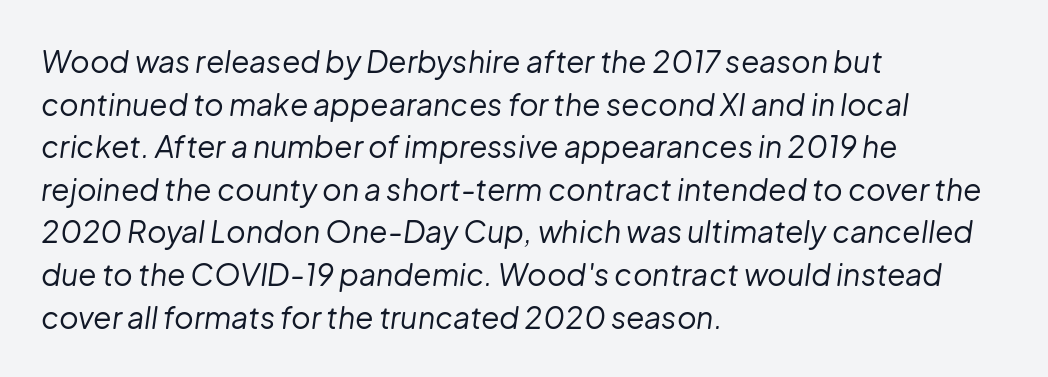
The image shows 30 px regular-weight type, italic (leaning right); set left-aligned, normal line spacing (1.42x), normal letter spacing, not underlined; low stroke contrast and a medium x-height.
